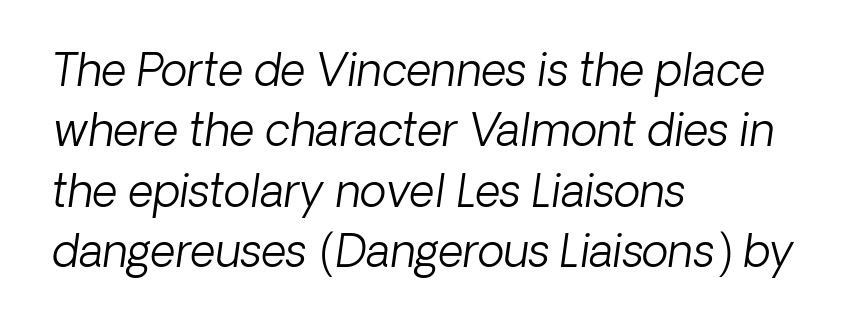
Regarding serifs, this sample does without them. Descenders are the only things crossing below the line. The characters are drawn with everyday or finer stroke widths. Each line starts at the same left margin while the right side varies. Honestly, the row spacing looks completely unremarkable.
